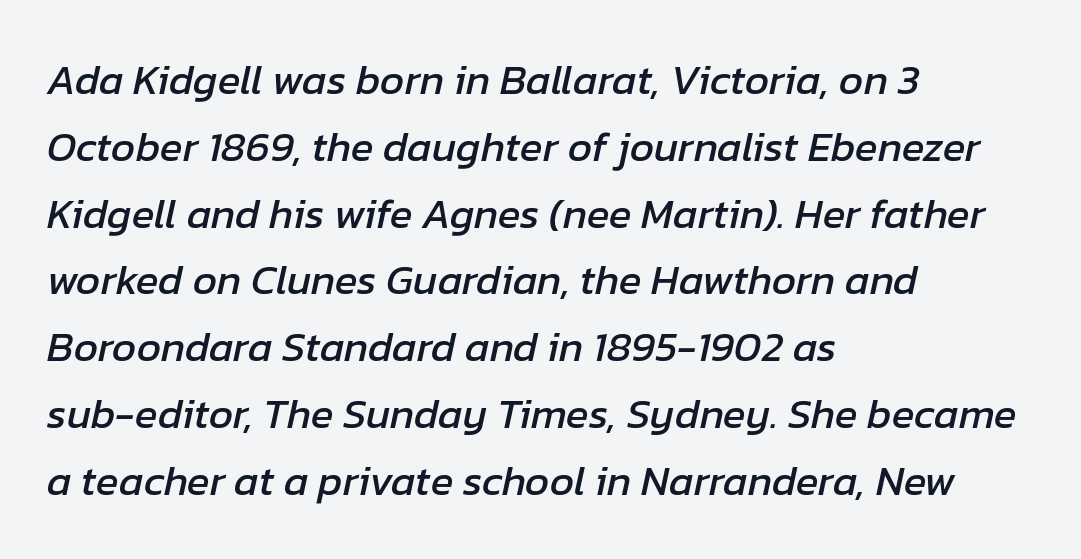
{"italic": "yes", "lean": "right", "slant_degrees": 12, "width": "normal", "stroke_contrast": "low", "x_height": "medium", "monospaced": "no", "underline": "no", "align": "left", "line_spacing": "normal", "line_spacing_ratio": 1.59, "letter_spacing": "normal", "letter_spacing_em": 0.0, "glyph_px": 42}
